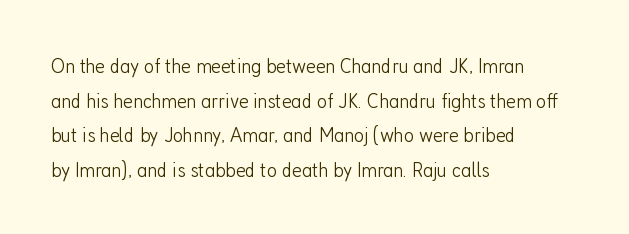
{"italic": "no", "bold": "no", "underline": "no", "align": "left", "line_spacing": "normal", "line_spacing_ratio": 1.57, "letter_spacing": "normal", "letter_spacing_em": 0.0, "glyph_px": 22}
